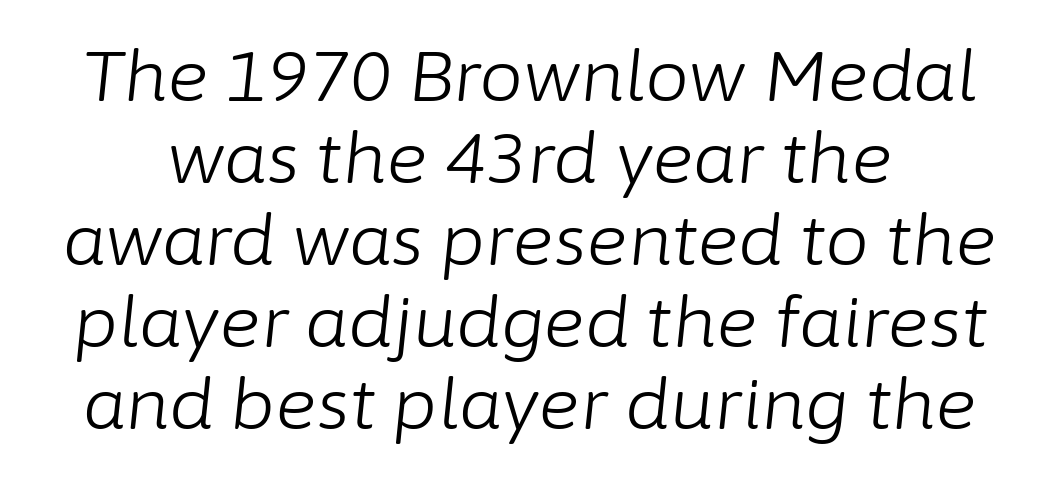
The image shows 70 px light type, italic (leaning right); set line spacing 1.17x, normal letter spacing, not underlined; low stroke contrast and a medium x-height.
